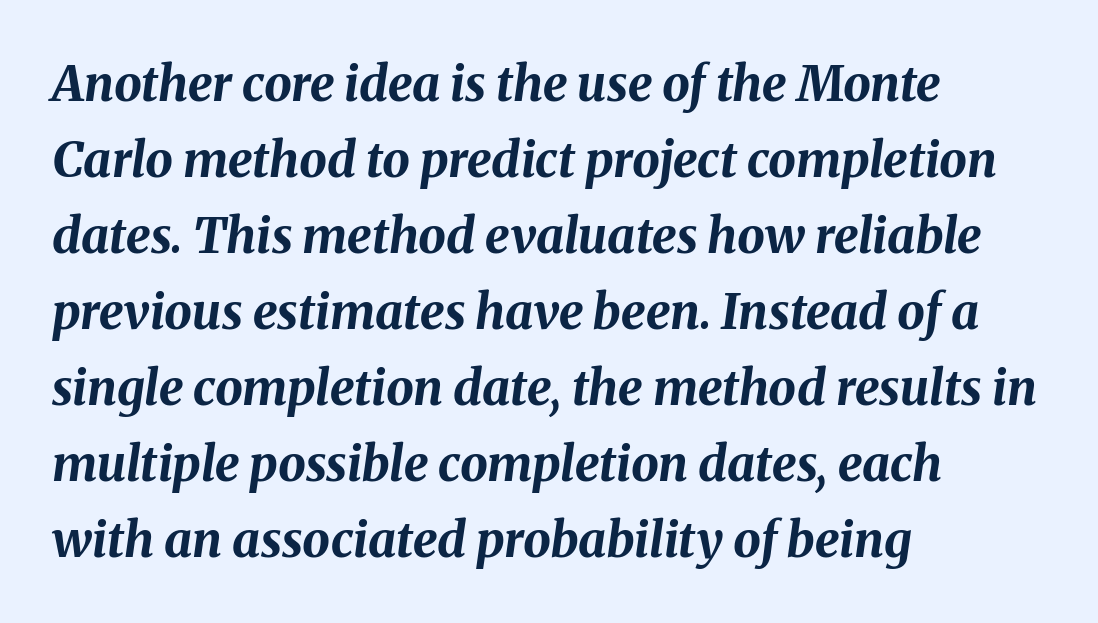
Q: Is the text bold? A: Yes.
Q: Is the text italic (slanted)? A: Yes, it leans right by about 8 degrees.
Q: Is the text underlined? A: No.
Q: How is the paragraph aligned? A: Left-aligned.
Q: Is the spacing between letters normal or unusually wide? A: Normal.
Q: Is the spacing between lines tight, normal or loose? A: Normal.
Q: Width (condensed, normal, or wide)? A: Normal.
Q: Stroke contrast? A: Medium.
Q: x-height? A: Medium.
Q: Monospaced? A: No.
